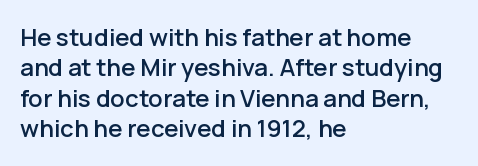
The image shows 24 px text type, upright; set left-aligned, normal line spacing (1.27x), normal letter spacing, not underlined.
